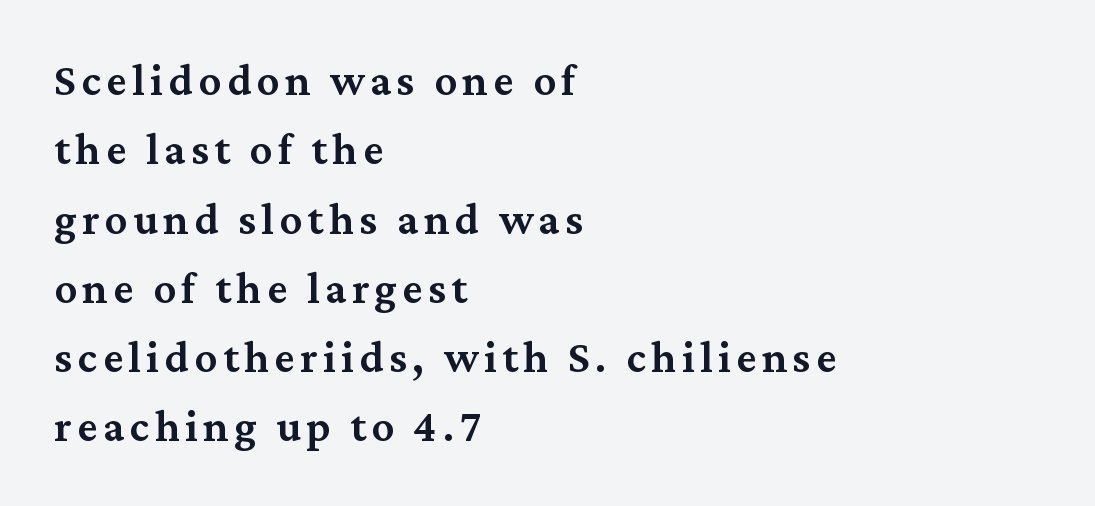
Q: Is the text bold? A: Semi-bold.
Q: Is the text italic (slanted)? A: No, it is upright.
Q: Is the typeface a serif or a sans-serif typeface? A: Serif.
Q: Is the text underlined? A: No.
Q: How is the paragraph aligned? A: Left-aligned.
Q: Is the spacing between lines tight, normal or loose? A: Normal.
Q: Width (condensed, normal, or wide)? A: Normal.
Q: Stroke contrast? A: Medium.
Q: x-height? A: Medium.
Q: Monospaced? A: No.
